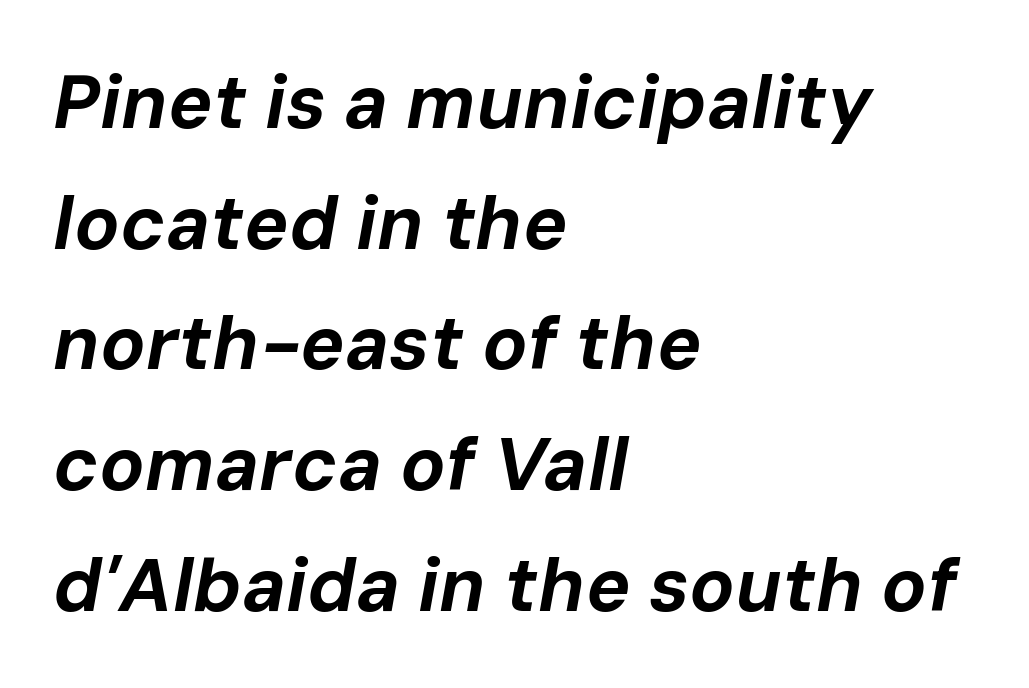
Short note: letters normally spaced. Just letters on the line, the space beneath them empty. Designer's note — italics engaged. Each letter keeps its own natural width here, so spacing adapts to shape. In CSS terms this would be text-align: left.
